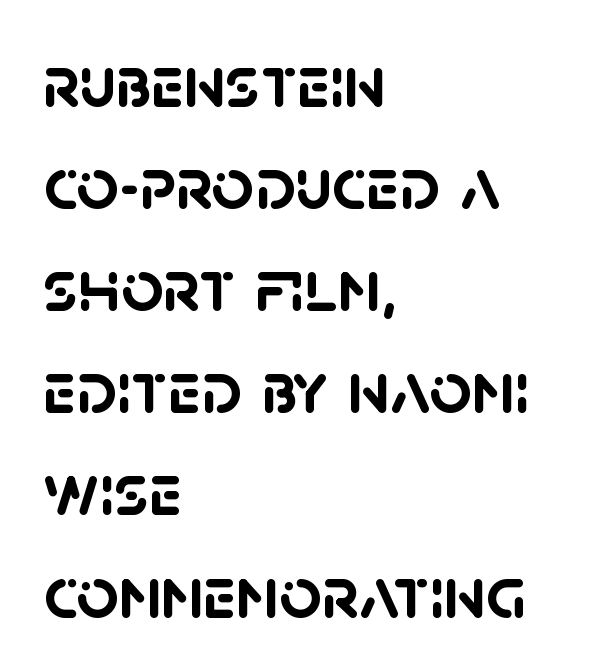
{"serif": "no", "bold": "yes", "weight": "semibold", "width": "normal", "stroke_contrast": "low", "x_height": "large", "monospaced": "no", "underline": "no", "align": "left", "line_spacing": "normal", "line_spacing_ratio": 1.38, "letter_spacing": "normal", "letter_spacing_em": 0.0, "glyph_px": 74}
